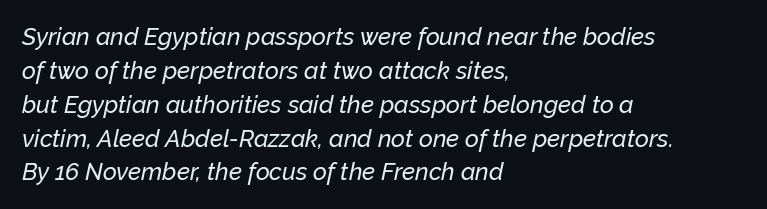
{"italic": "yes", "lean": "right", "slant_degrees": 12, "underline": "no", "align": "left", "line_spacing": "normal", "line_spacing_ratio": 1.41, "letter_spacing": "normal", "letter_spacing_em": 0.0, "glyph_px": 24}
